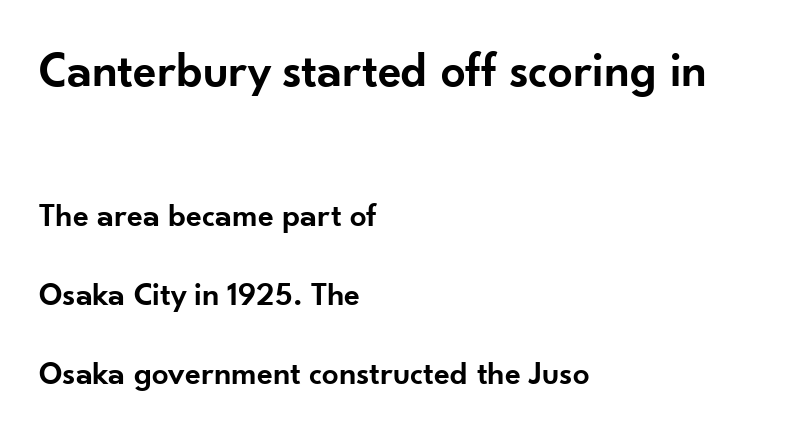
Q: Is the text bold? A: Semi-bold.
Q: Is the text italic (slanted)? A: No, it is upright.
Q: Is the typeface a serif or a sans-serif typeface? A: Sans-serif.
Q: Is the text underlined? A: No.
Q: How is the paragraph aligned? A: Left-aligned.
Q: Is the spacing between letters normal or unusually wide? A: Normal.
Q: Is the spacing between lines tight, normal or loose? A: Loose.
Q: Which block of text is set in a larger size, the first (top) or the second (bottom)? A: The first (top) one.
Q: Width (condensed, normal, or wide)? A: Normal.
Q: Stroke contrast? A: Low.
Q: x-height? A: Small.
Q: Monospaced? A: No.
